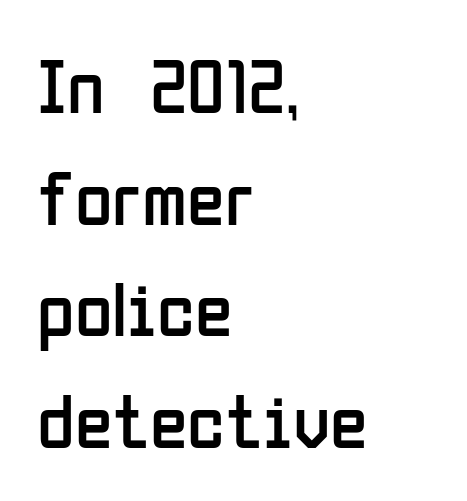
The image shows 77 px regular-weight, condensed sans-serif type, upright; set left-aligned, normal line spacing (1.45x), normal letter spacing, not underlined; low stroke contrast and a medium x-height.
